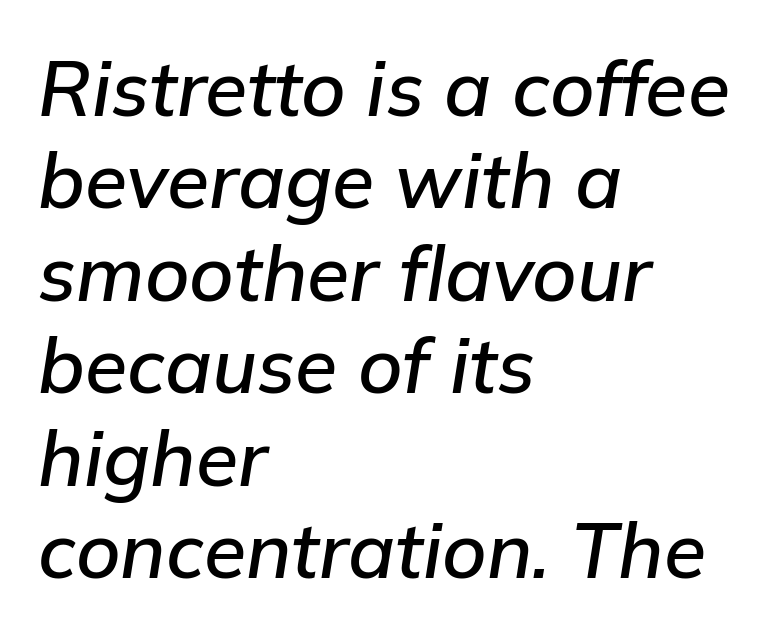
Q: Is the text italic (slanted)? A: Yes, it leans right by about 9 degrees.
Q: Is the text underlined? A: No.
Q: How is the paragraph aligned? A: Left-aligned.
Q: Is the spacing between letters normal or unusually wide? A: Normal.
Q: Width (condensed, normal, or wide)? A: Normal.
Q: Stroke contrast? A: Low.
Q: x-height? A: Medium.
Q: Monospaced? A: No.
